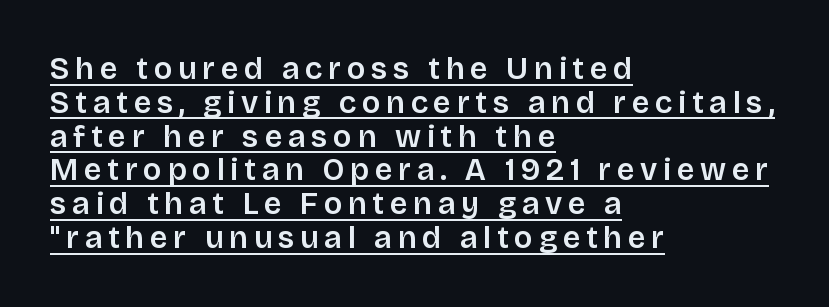
Q: Is the text italic (slanted)? A: No, it is upright.
Q: Is the typeface a serif or a sans-serif typeface? A: Sans-serif.
Q: Is the text underlined? A: Yes.
Q: How is the paragraph aligned? A: Left-aligned.
Q: Is the spacing between lines tight, normal or loose? A: Tight.
Q: Width (condensed, normal, or wide)? A: Normal.
Q: Stroke contrast? A: Low.
Q: x-height? A: Large.
Q: Monospaced? A: No.
